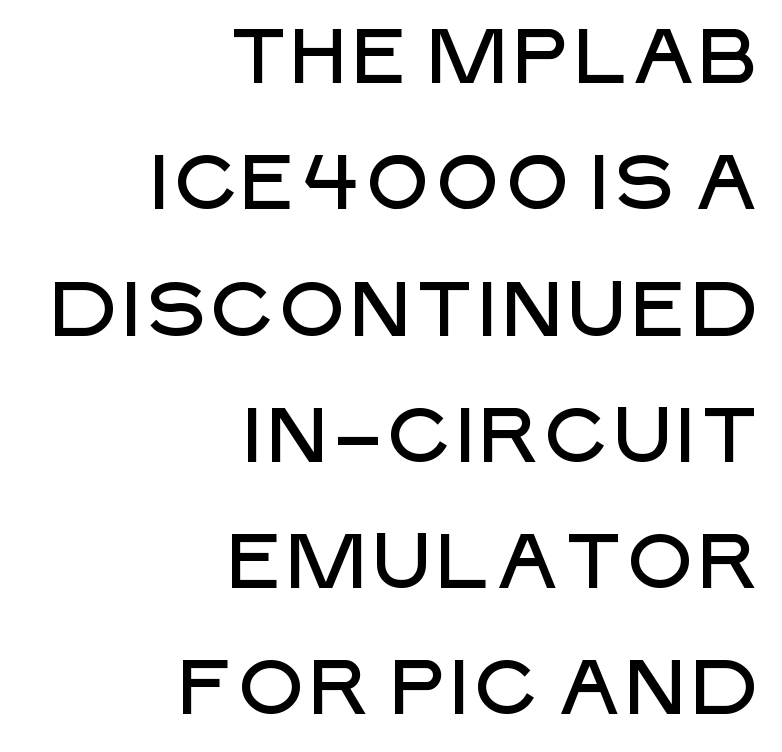
Q: Is the text italic (slanted)? A: No, it is upright.
Q: Is the typeface a serif or a sans-serif typeface? A: Sans-serif.
Q: Is the text underlined? A: No.
Q: How is the paragraph aligned? A: Right-aligned.
Q: Is the spacing between letters normal or unusually wide? A: Normal.
Q: Is the spacing between lines tight, normal or loose? A: Normal.
Q: Width (condensed, normal, or wide)? A: Normal.
Q: Stroke contrast? A: Low.
Q: x-height? A: Large.
Q: Monospaced? A: No.
